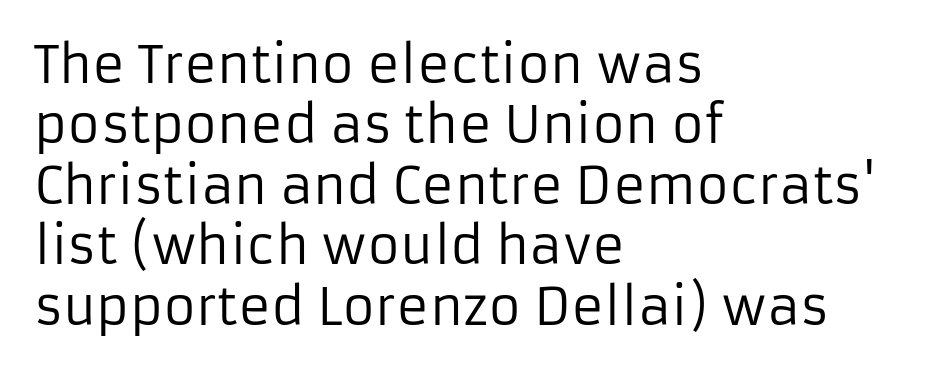
The strokes carry an ordinary text weight at most. The setting favours the left margin, as ordinary paragraphs usually do. How are the letters spaced? Ordinarily, with no added tracking. You could not count columns in this text — the font is proportionally spaced. These lines were composed using upright roman letters. Words float on clear page, feet unadorned.
